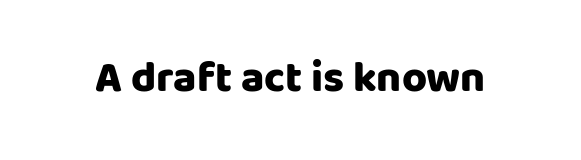
Q: Is the text bold? A: Yes.
Q: Is the text italic (slanted)? A: No, it is upright.
Q: Is the typeface a serif or a sans-serif typeface? A: Sans-serif.
Q: Is the text underlined? A: No.
Q: Is the spacing between letters normal or unusually wide? A: Normal.
Q: Width (condensed, normal, or wide)? A: Normal.
Q: Stroke contrast? A: Low.
Q: x-height? A: Large.
Q: Monospaced? A: No.
